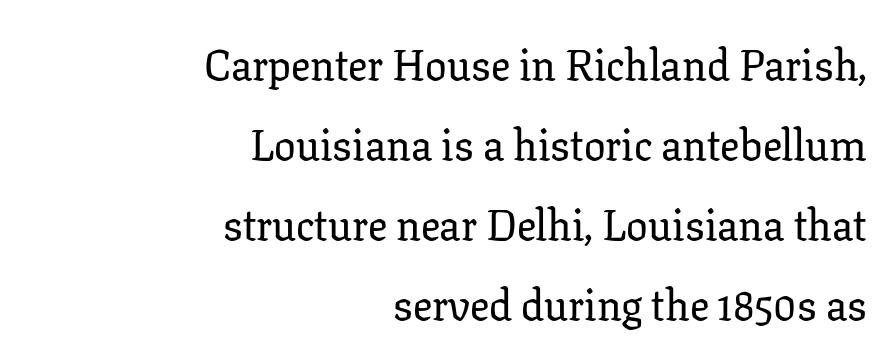
Q: Is the text italic (slanted)? A: No, it is upright.
Q: Is the typeface a serif or a sans-serif typeface? A: Serif.
Q: Is the text underlined? A: No.
Q: How is the paragraph aligned? A: Right-aligned.
Q: Is the spacing between letters normal or unusually wide? A: Normal.
Q: Width (condensed, normal, or wide)? A: Normal.
Q: Stroke contrast? A: Low.
Q: x-height? A: Medium.
Q: Monospaced? A: No.
